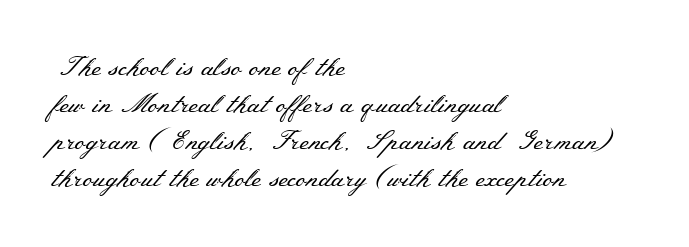
Rule under the text: the space is simply empty. The tracking reads as untouched default to a designer's eye. Compared with a typical body face, this is equally light or lighter still. A student would call this left alignment; a typographer would say flush left, rag right. The rows are spaced the way most documents space them.
